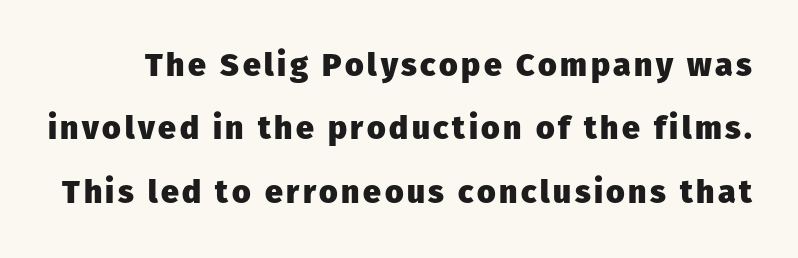
The image shows 32 px heavy sans-serif type, upright; set loose line spacing (1.98x), not underlined; low stroke contrast and a medium x-height.
